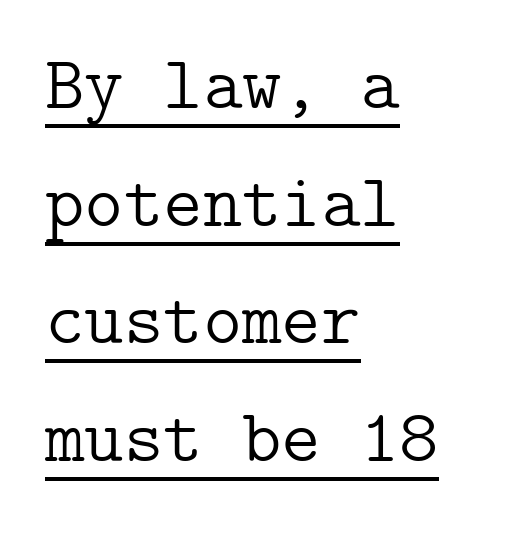
The image shows 75 px light serif type, upright; set left-aligned, normal line spacing (1.57x), normal letter spacing, underlined; low stroke contrast and a medium x-height.
